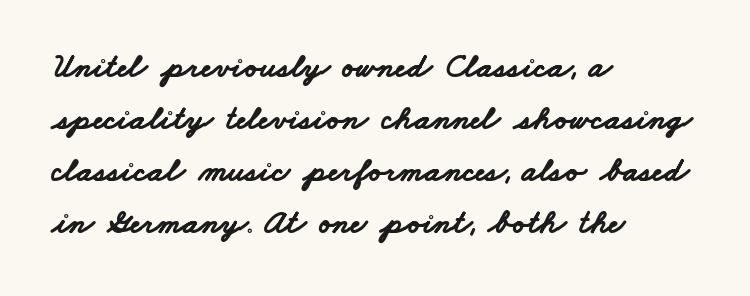
Q: Is the text bold? A: Yes.
Q: Is the typeface a serif or a sans-serif typeface? A: Sans-serif.
Q: Is the text underlined? A: No.
Q: How is the paragraph aligned? A: Left-aligned.
Q: Is the spacing between letters normal or unusually wide? A: Normal.
Q: Is the spacing between lines tight, normal or loose? A: Normal.
Q: Width (condensed, normal, or wide)? A: Wide.
Q: Stroke contrast? A: Low.
Q: x-height? A: Small.
Q: Monospaced? A: No.
